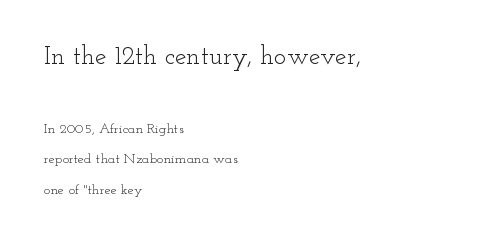
{"italic": "no", "bold": "no", "underline": "no", "align": "left", "line_spacing": "loose", "line_spacing_ratio": 2.19, "letter_spacing": "normal", "letter_spacing_em": 0.0, "larger_block": "first", "size_ratio": 1.86, "glyph_px": 26}
